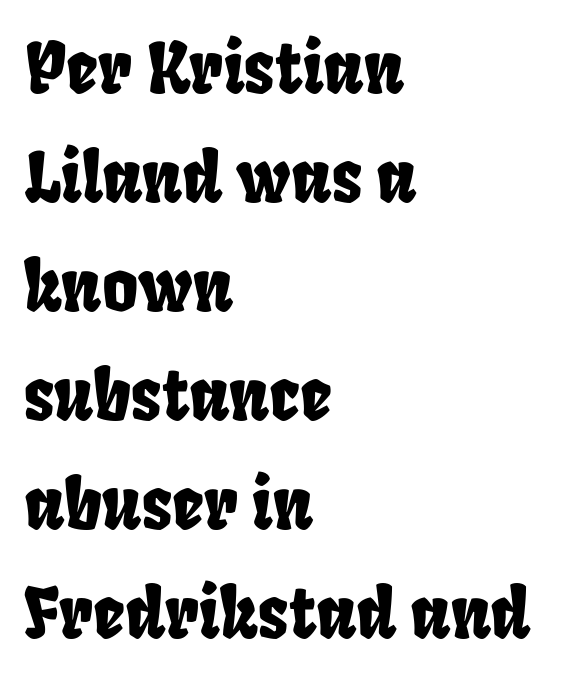
The image shows 69 px condensed sans-serif type; set left-aligned, normal line spacing (1.58x), normal letter spacing, not underlined; low stroke contrast and a large x-height.
